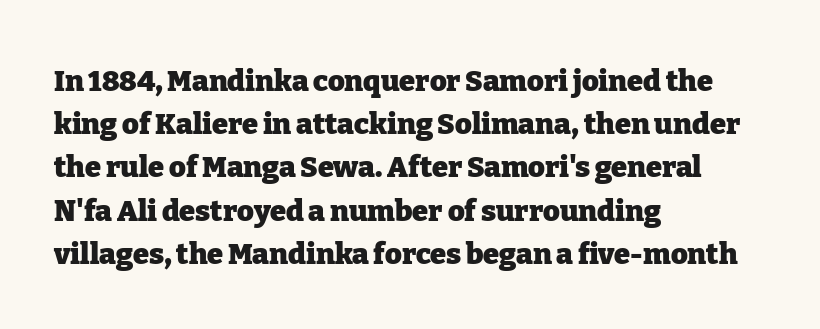
{"serif": "yes", "italic": "no", "bold": "yes", "weight": "heavy", "width": "normal", "stroke_contrast": "low", "x_height": "medium", "monospaced": "no", "underline": "no", "align": "left", "line_spacing": "normal", "line_spacing_ratio": 1.49, "letter_spacing": "normal", "letter_spacing_em": 0.0, "glyph_px": 29}
